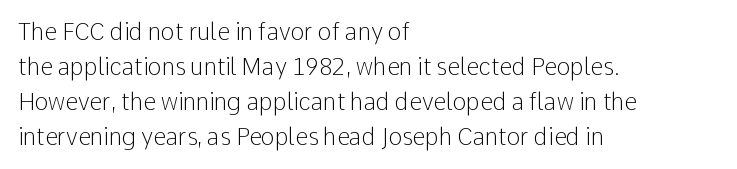
The image shows 23 px text type, upright; set left-aligned, normal line spacing (1.52x), normal letter spacing, not underlined.
